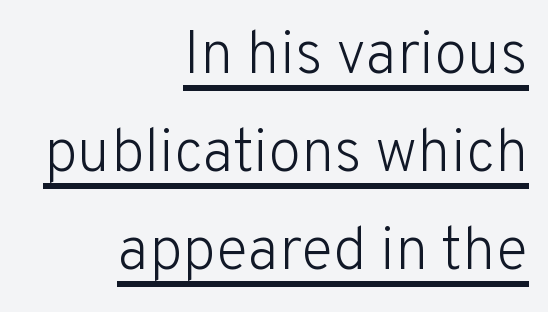
Posture: upright roman. The passage shown is not bold in any degree. Students, observe: this is what conventionally led text looks like. The type is set solid horizontally, with unmodified tracking. Glance below the letters and you will spot a drawn line. The designer went with a sans here, leaving each stem footless.
